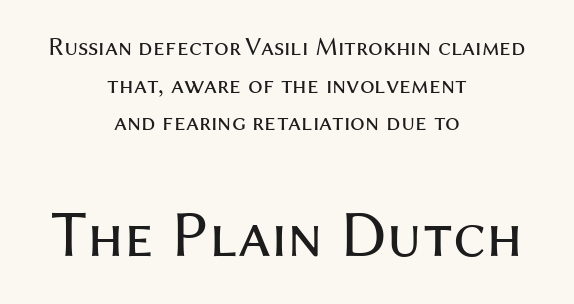
The image shows 66 px regular-weight sans-serif type, upright; set centered, normal line spacing (1.45x), normal letter spacing, not underlined; the second (bottom) block is 2.54x larger; medium stroke contrast and a medium x-height.
